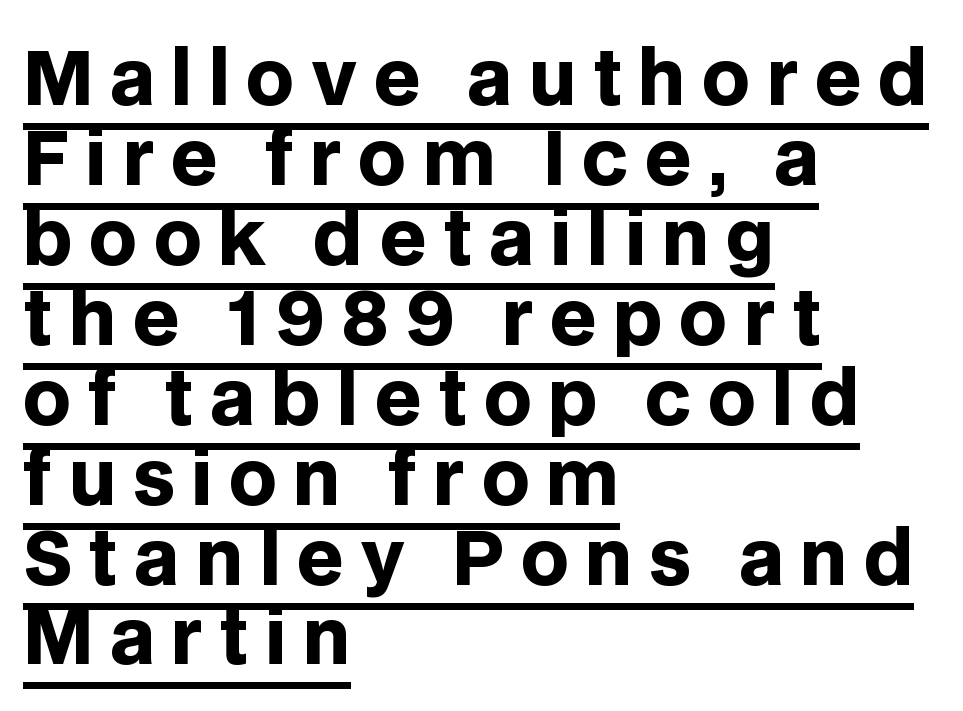
The image shows 74 px heavy sans-serif type, upright; set left-aligned, tight line spacing (1.08x), unusually wide letter spacing (+0.22 em), underlined; low stroke contrast and a large x-height.
